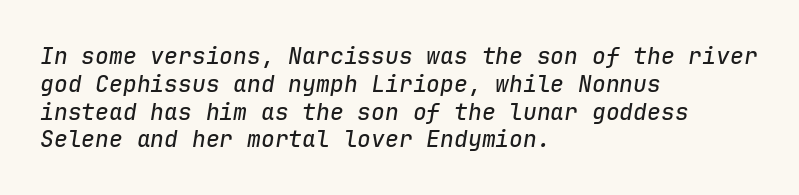
{"italic": "yes", "lean": "right", "slant_degrees": 9, "underline": "no", "align": "left", "line_spacing_ratio": 1.21, "letter_spacing": "normal", "letter_spacing_em": 0.0, "glyph_px": 23}
